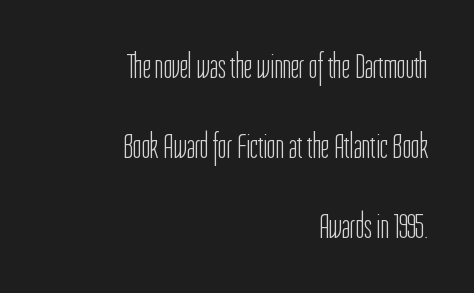
Q: Is the text bold? A: No.
Q: Is the text italic (slanted)? A: No, it is upright.
Q: Is the typeface a serif or a sans-serif typeface? A: Sans-serif.
Q: Is the text underlined? A: No.
Q: How is the paragraph aligned? A: Right-aligned.
Q: Is the spacing between letters normal or unusually wide? A: Normal.
Q: Is the spacing between lines tight, normal or loose? A: Loose.
Q: Width (condensed, normal, or wide)? A: Condensed.
Q: Stroke contrast? A: Low.
Q: x-height? A: Medium.
Q: Monospaced? A: No.
